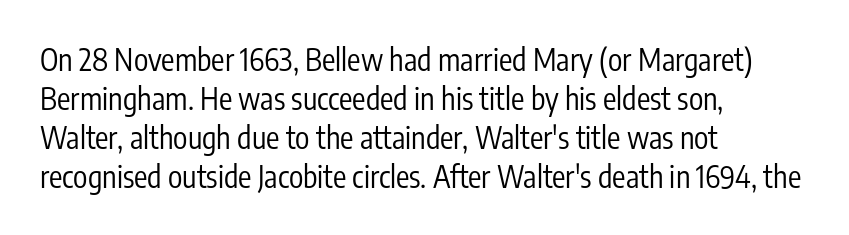
{"serif": "no", "italic": "no", "bold": "no", "weight": "regular", "width": "condensed", "stroke_contrast": "low", "x_height": "medium", "monospaced": "no", "underline": "no", "align": "left", "line_spacing": "normal", "line_spacing_ratio": 1.3, "letter_spacing": "normal", "letter_spacing_em": 0.0, "glyph_px": 30}
